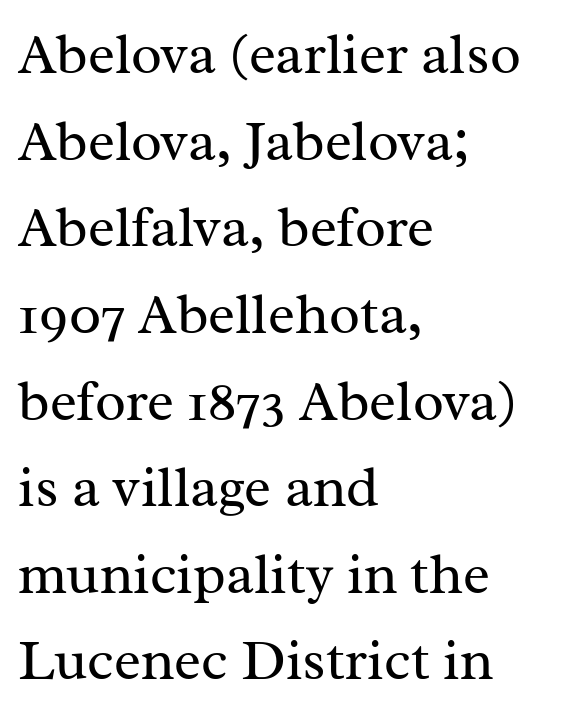
The image shows 57 px regular-weight serif type, upright; set left-aligned, normal line spacing (1.52x), normal letter spacing, not underlined; medium stroke contrast and a medium x-height.
